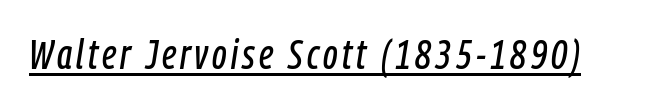
Q: Is the text italic (slanted)? A: Yes, it leans right by about 9 degrees.
Q: Is the text underlined? A: Yes.
Q: Width (condensed, normal, or wide)? A: Condensed.
Q: Stroke contrast? A: Low.
Q: x-height? A: Medium.
Q: Monospaced? A: No.
